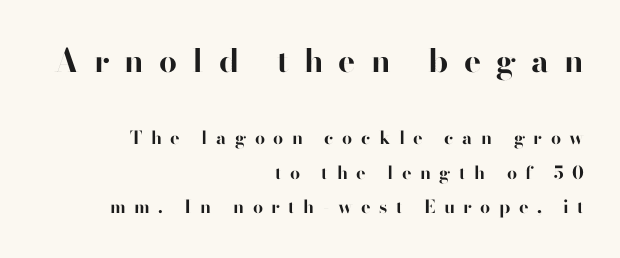
The image shows 32 px bold sans-serif type, upright; set right-aligned, loose line spacing (1.92x), unusually wide letter spacing (+0.47 em), not underlined; the first (top) block is 1.78x larger; high stroke contrast and a small x-height.
